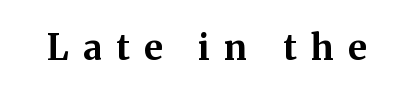
Q: Is the text bold? A: Yes.
Q: Is the text italic (slanted)? A: No, it is upright.
Q: Is the typeface a serif or a sans-serif typeface? A: Serif.
Q: Is the text underlined? A: No.
Q: Is the spacing between letters normal or unusually wide? A: Unusually wide.
Q: Width (condensed, normal, or wide)? A: Normal.
Q: Stroke contrast? A: Medium.
Q: x-height? A: Medium.
Q: Monospaced? A: No.
